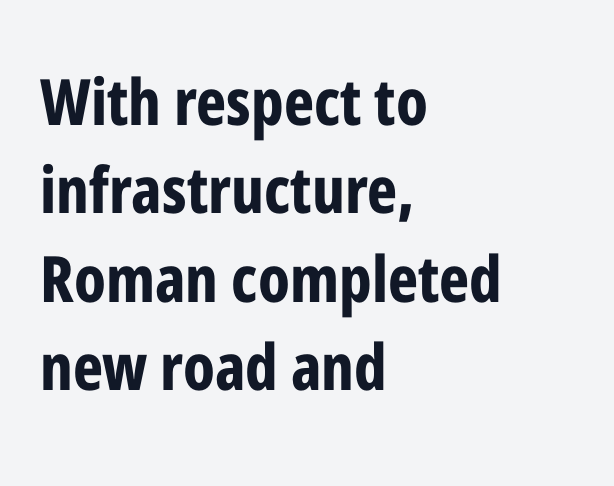
Q: Is the text bold? A: Yes.
Q: Is the text italic (slanted)? A: No, it is upright.
Q: Is the typeface a serif or a sans-serif typeface? A: Sans-serif.
Q: Is the text underlined? A: No.
Q: How is the paragraph aligned? A: Left-aligned.
Q: Is the spacing between letters normal or unusually wide? A: Normal.
Q: Is the spacing between lines tight, normal or loose? A: Normal.
Q: Width (condensed, normal, or wide)? A: Condensed.
Q: Stroke contrast? A: Low.
Q: x-height? A: Medium.
Q: Monospaced? A: No.
